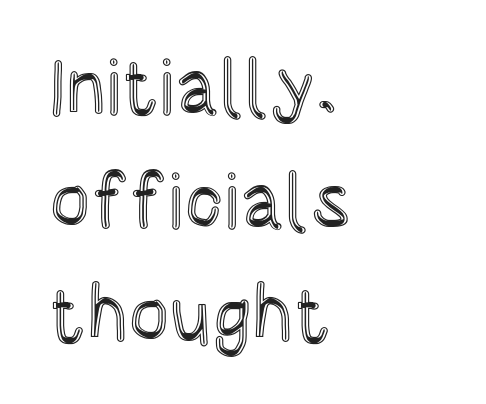
{"italic": "no", "width": "condensed", "x_height": "large", "monospaced": "no", "underline": "no", "align": "left", "line_spacing": "normal", "line_spacing_ratio": 1.48, "letter_spacing": "normal", "letter_spacing_em": 0.0, "glyph_px": 77}
